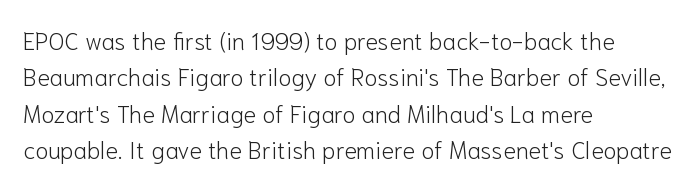
Q: Is the text bold? A: No.
Q: Is the text italic (slanted)? A: No, it is upright.
Q: Is the text underlined? A: No.
Q: How is the paragraph aligned? A: Left-aligned.
Q: Is the spacing between letters normal or unusually wide? A: Normal.
Q: Is the spacing between lines tight, normal or loose? A: Normal.
